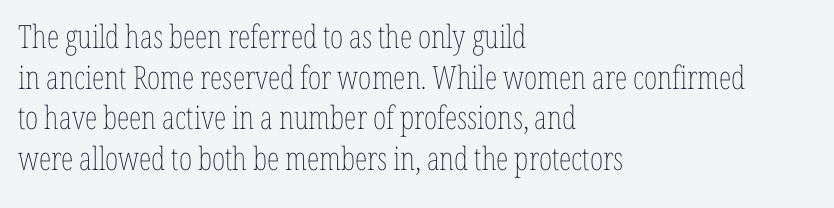
Q: Is the text bold? A: No.
Q: Is the text italic (slanted)? A: No, it is upright.
Q: Is the text underlined? A: No.
Q: How is the paragraph aligned? A: Left-aligned.
Q: Is the spacing between letters normal or unusually wide? A: Normal.
Q: Is the spacing between lines tight, normal or loose? A: Normal.
Q: Width (condensed, normal, or wide)? A: Condensed.
Q: Stroke contrast? A: Low.
Q: x-height? A: Medium.
Q: Monospaced? A: No.
